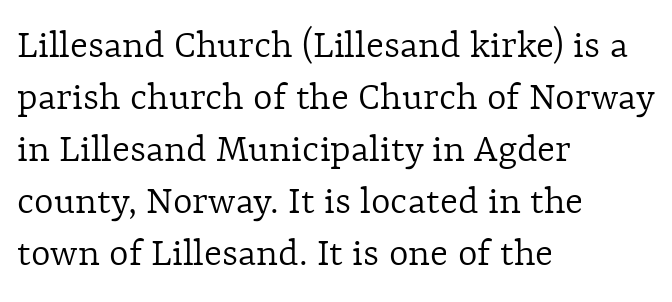
Q: Is the text bold? A: No.
Q: Is the text italic (slanted)? A: No, it is upright.
Q: Is the text underlined? A: No.
Q: How is the paragraph aligned? A: Left-aligned.
Q: Is the spacing between letters normal or unusually wide? A: Normal.
Q: Width (condensed, normal, or wide)? A: Normal.
Q: x-height? A: Medium.
Q: Monospaced? A: No.
